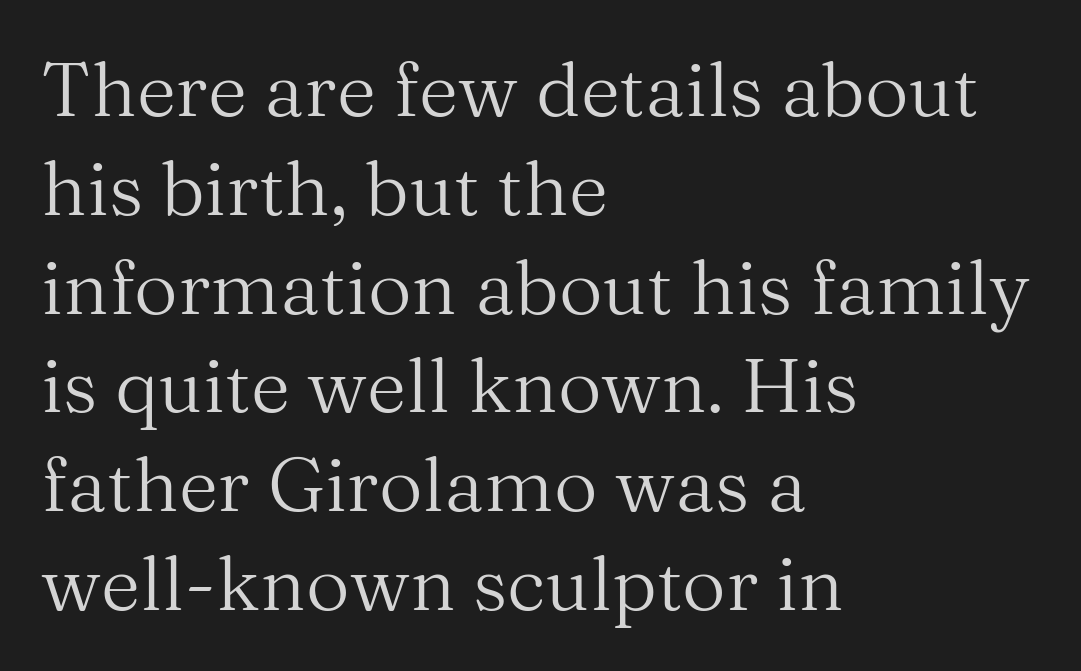
Rows of type keep a routine distance in the vertical direction. Characters follow at the spacing the type designer built in. These lines are rendered in a variable-pitch font. Type without underlining. Italic? Not at all — the glyphs are vertical. The typesetting does not lean heavy: it is not bold.
